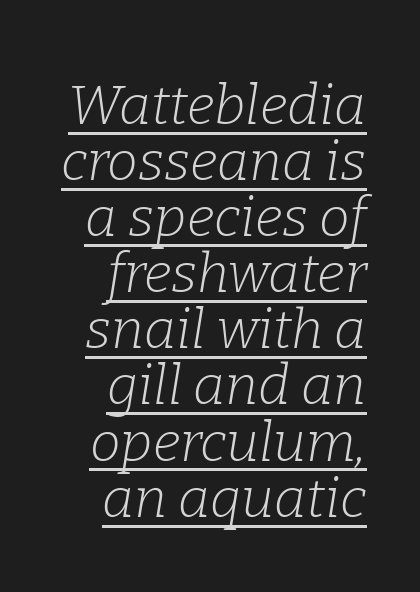
{"serif": "yes", "italic": "yes", "lean": "right", "slant_degrees": 9, "bold": "no", "weight": "light", "width": "normal", "stroke_contrast": "low", "x_height": "medium", "monospaced": "no", "underline": "yes", "align": "right", "line_spacing": "tight", "line_spacing_ratio": 1.02, "letter_spacing": "normal", "letter_spacing_em": 0.0, "glyph_px": 55}
